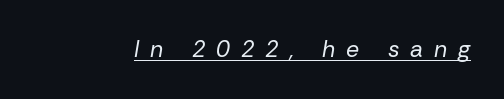
The tracking jumps out immediately: characters are airy and widely separated. Underlined type. Weight: not bold — regular or lighter. Rendered with sloped, italic letterforms.
